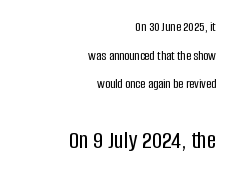
{"italic": "no", "underline": "no", "align": "right", "line_spacing": "loose", "line_spacing_ratio": 2.04, "letter_spacing": "normal", "letter_spacing_em": 0.0, "larger_block": "second", "size_ratio": 1.86, "glyph_px": 26}
